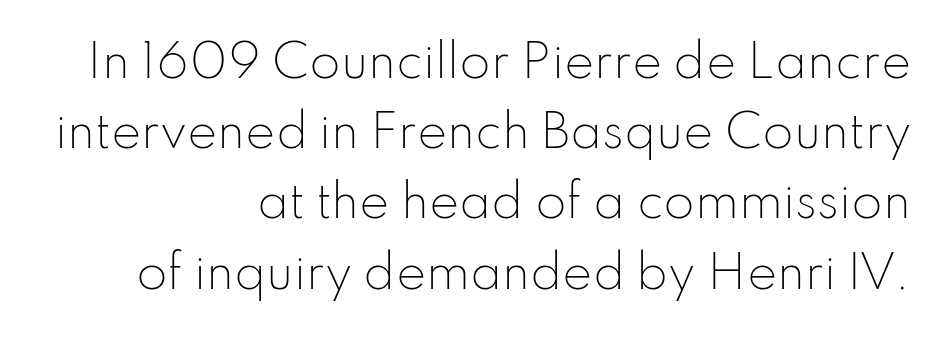
{"serif": "no", "italic": "no", "bold": "no", "weight": "light", "width": "normal", "stroke_contrast": "low", "x_height": "small", "monospaced": "no", "underline": "no", "align": "right", "line_spacing": "normal", "line_spacing_ratio": 1.56, "letter_spacing": "normal", "letter_spacing_em": 0.0, "glyph_px": 45}
